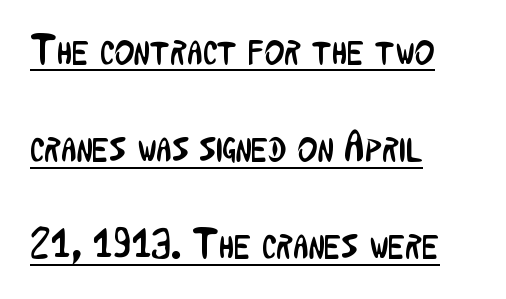
Q: Is the text bold? A: No.
Q: Is the text italic (slanted)? A: No, it is upright.
Q: Is the typeface a serif or a sans-serif typeface? A: Sans-serif.
Q: Is the text underlined? A: Yes.
Q: How is the paragraph aligned? A: Left-aligned.
Q: Is the spacing between letters normal or unusually wide? A: Normal.
Q: Is the spacing between lines tight, normal or loose? A: Loose.
Q: Width (condensed, normal, or wide)? A: Condensed.
Q: Stroke contrast? A: Low.
Q: x-height? A: Medium.
Q: Monospaced? A: No.
